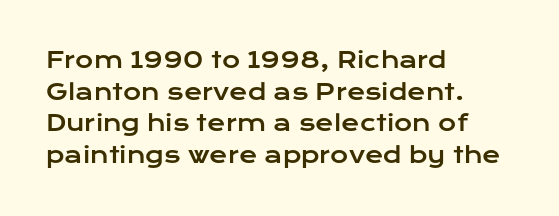
The image shows 22 px text type, upright; set left-aligned, normal line spacing (1.44x), normal letter spacing, not underlined.
